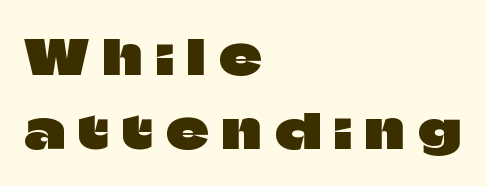
Q: Is the text italic (slanted)? A: No, it is upright.
Q: Is the typeface a serif or a sans-serif typeface? A: Sans-serif.
Q: Is the text underlined? A: No.
Q: How is the paragraph aligned? A: Left-aligned.
Q: Is the spacing between letters normal or unusually wide? A: Unusually wide.
Q: Is the spacing between lines tight, normal or loose? A: Normal.
Q: Width (condensed, normal, or wide)? A: Normal.
Q: Stroke contrast? A: Low.
Q: x-height? A: Large.
Q: Monospaced? A: No.
